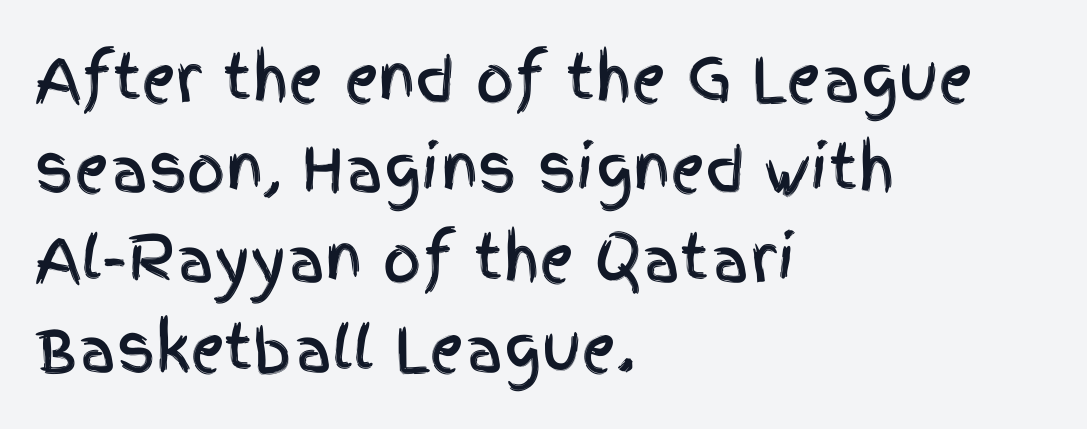
The area under the type is left untouched. Compared with a centered layout, this one pins lines to the left instead. The type sits square on the baseline with zero lean. A typesetter would label this face a sans. Is this a fixed-width face? No — the glyphs have proportional, varying widths.
